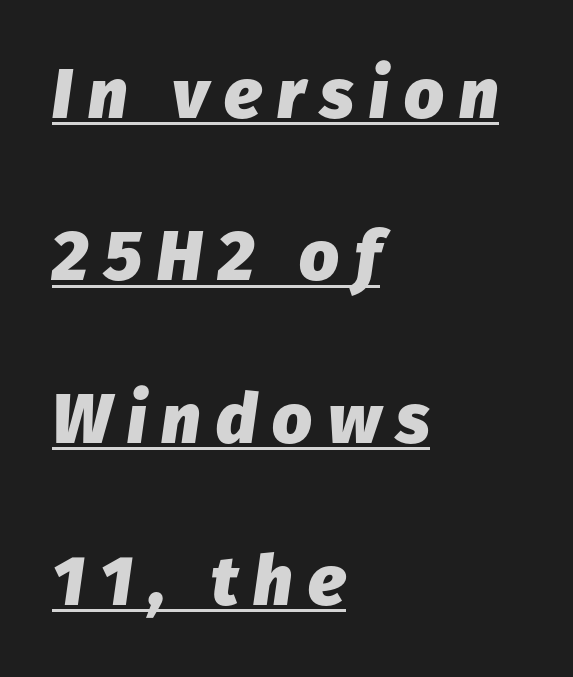
A classic flush-left, rag-right setting is used for this passage. Tracking value appears strongly positive — letters spread wide. The letters advance in unequal steps, a hallmark of proportional type. Vertically, the passage feels expansive, rows floating well apart. Underlined type.
